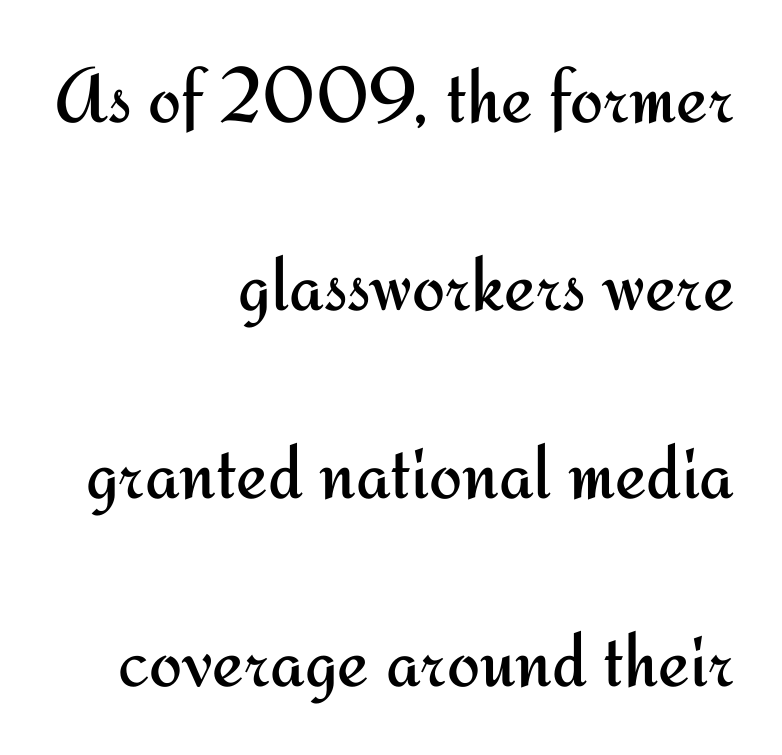
{"serif": "no", "italic": "no", "bold": "no", "weight": "regular", "width": "normal", "stroke_contrast": "medium", "x_height": "small", "monospaced": "no", "underline": "no", "align": "right", "line_spacing": "loose", "line_spacing_ratio": 2.38, "letter_spacing": "normal", "letter_spacing_em": 0.0, "glyph_px": 79}
